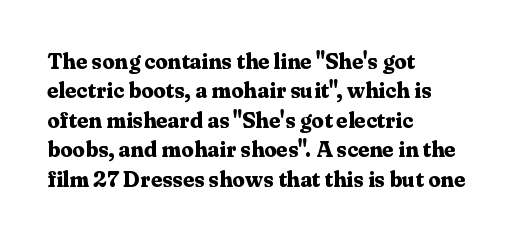
The vertical gap from one line to the next is medium. The rendering uses a bold face; every stroke is thick and dark. When letters stand straight like this, we call the style roman or upright. A typesetter would call this zero additional tracking.
